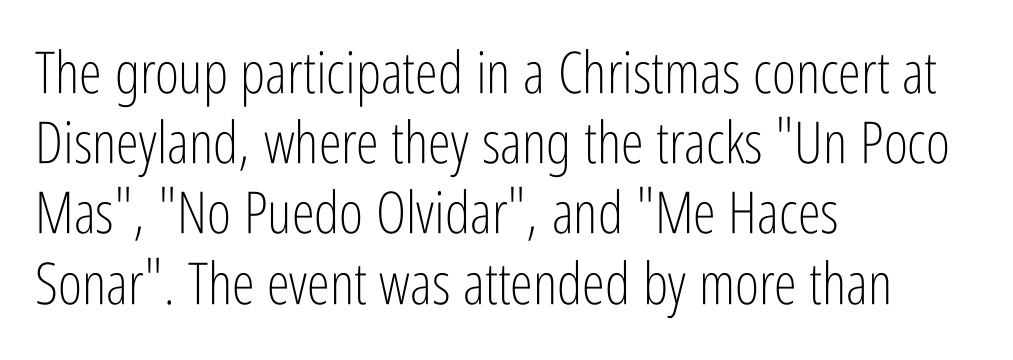
What stands out about the letter spacing? Nothing — it is the standard amount. This sample has the flowing, uneven cadence of proportional lettering. The typeface has the unassuming heft of standard copy or less. This rendering features lettering with no underline.
